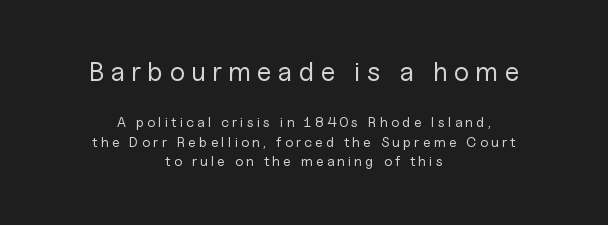
Does the leading feel generous? No, just average. The area under the type is left untouched. Each word looks stretched out because of the extra space between its letters. In this sample the first text group is rendered at the bigger scale.
